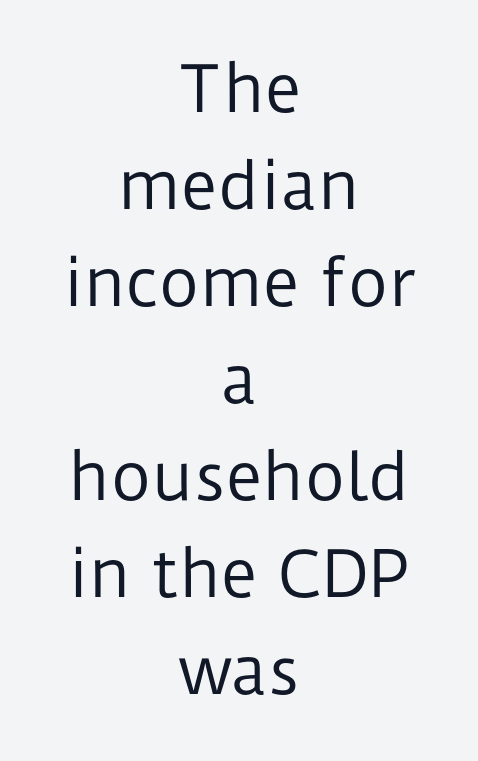
The image shows 63 px regular-weight sans-serif type, upright; set centered, normal line spacing (1.54x), normal letter spacing, not underlined; low stroke contrast and a medium x-height.
